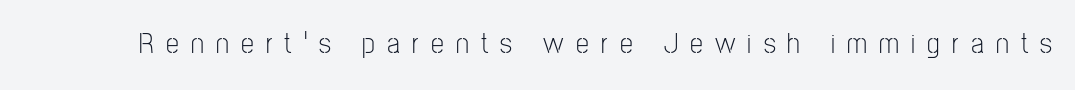
Is the type heavy? It reads as light-to-regular instead. Look at the tracking — it's clearly loosened, letters drifting apart. Italic: no, the glyphs are upright roman. Descenders are the only things crossing below the line. A sans-serif font was chosen for this passage.
